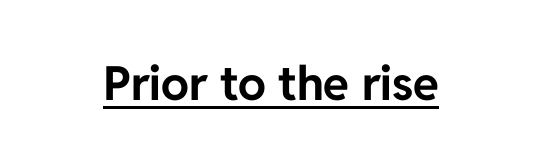
Q: Is the text bold? A: Yes.
Q: Is the text italic (slanted)? A: No, it is upright.
Q: Is the typeface a serif or a sans-serif typeface? A: Sans-serif.
Q: Is the text underlined? A: Yes.
Q: Is the spacing between letters normal or unusually wide? A: Normal.
Q: Width (condensed, normal, or wide)? A: Normal.
Q: Stroke contrast? A: Low.
Q: x-height? A: Medium.
Q: Monospaced? A: No.
